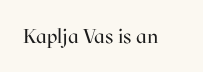
The image shows 20 px text type, upright; set normal letter spacing, not underlined.
